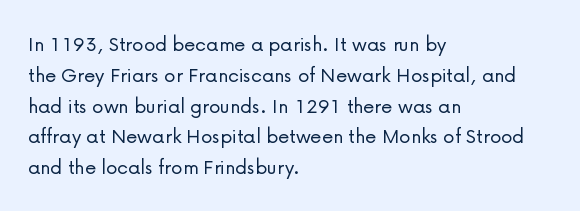
The image shows 23 px text type, upright; set left-aligned, normal line spacing (1.34x), normal letter spacing, not underlined.
